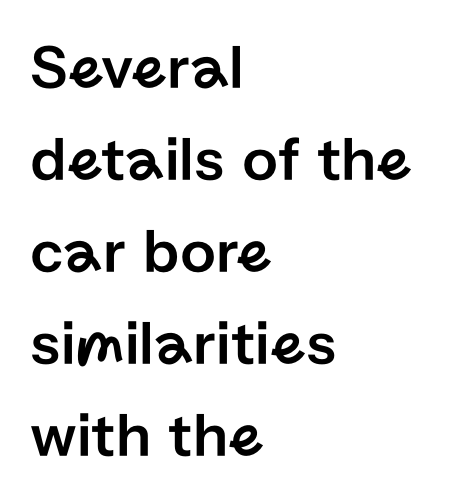
The face used here is proportionally spaced, like ordinary book or web type. Students, observe: this is what conventionally led text looks like. The font family rendered here belongs to the sans-serif group. The typesetter chose a ragged-right arrangement here. In terms of letterspacing, this is plain default setting. Do the letters lean? They stand straight.
